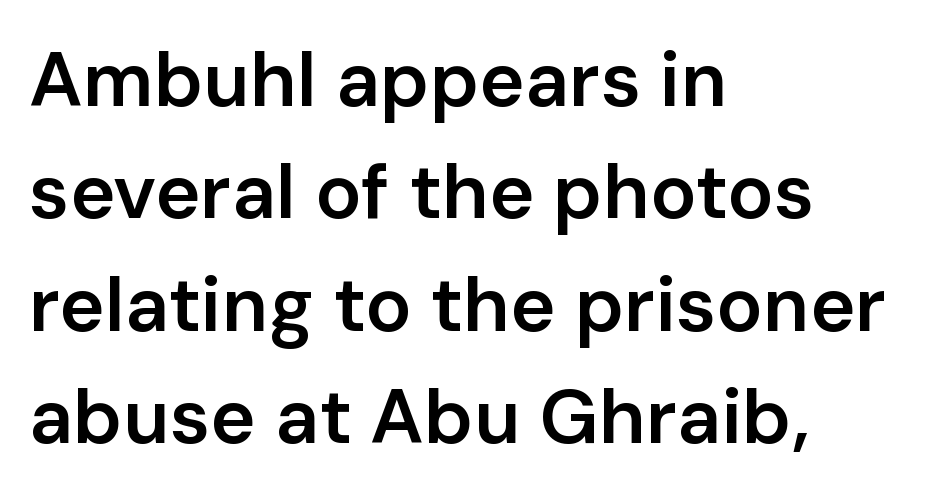
{"serif": "no", "italic": "no", "bold": "semi", "weight": "semibold", "width": "normal", "stroke_contrast": "low", "x_height": "medium", "monospaced": "no", "underline": "no", "align": "left", "line_spacing": "normal", "line_spacing_ratio": 1.46, "letter_spacing": "normal", "letter_spacing_em": 0.0, "glyph_px": 77}
